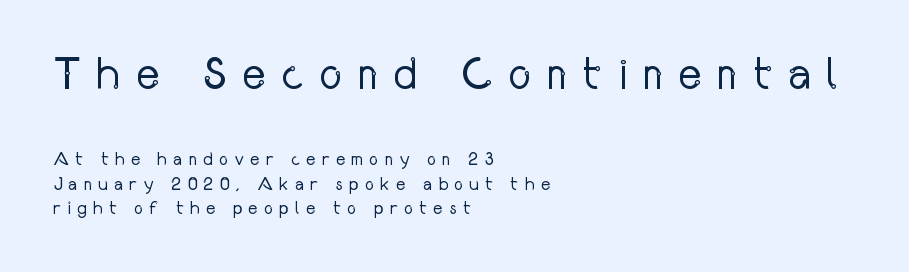
{"serif": "no", "italic": "no", "bold": "no", "weight": "regular", "width": "condensed", "stroke_contrast": "low", "x_height": "medium", "monospaced": "no", "underline": "no", "align": "left", "line_spacing": "normal", "line_spacing_ratio": 1.36, "letter_spacing": "wide", "letter_spacing_em": 0.33, "larger_block": "first", "size_ratio": 2.5, "glyph_px": 45}
